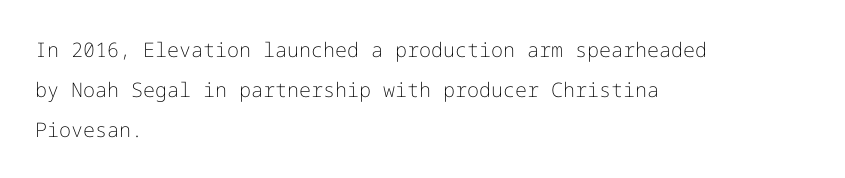
{"italic": "no", "bold": "no", "underline": "no", "align": "left", "line_spacing": "loose", "line_spacing_ratio": 2.0, "letter_spacing": "normal", "letter_spacing_em": 0.0, "glyph_px": 20}
